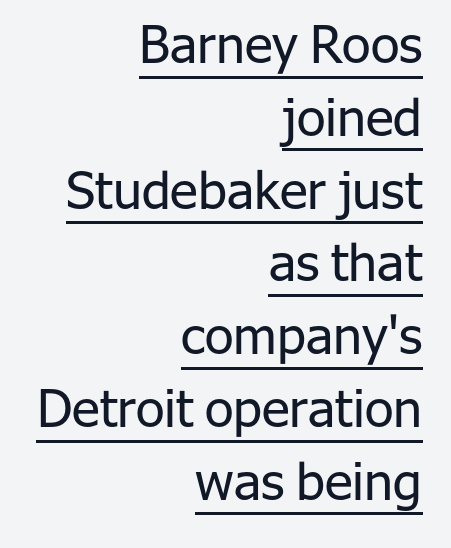
{"serif": "no", "italic": "no", "bold": "no", "weight": "regular", "width": "normal", "stroke_contrast": "low", "x_height": "medium", "monospaced": "no", "underline": "yes", "align": "right", "line_spacing": "normal", "line_spacing_ratio": 1.4, "letter_spacing": "normal", "letter_spacing_em": 0.0, "glyph_px": 52}
